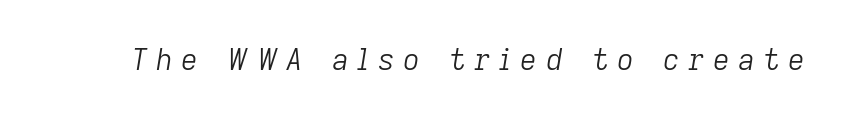
Q: Is the text bold? A: No.
Q: Is the text italic (slanted)? A: Yes, it leans right by about 9 degrees.
Q: Is the text underlined? A: No.
Q: Is the spacing between letters normal or unusually wide? A: Unusually wide.
Q: Width (condensed, normal, or wide)? A: Normal.
Q: Stroke contrast? A: Low.
Q: x-height? A: Medium.
Q: Monospaced? A: No.
